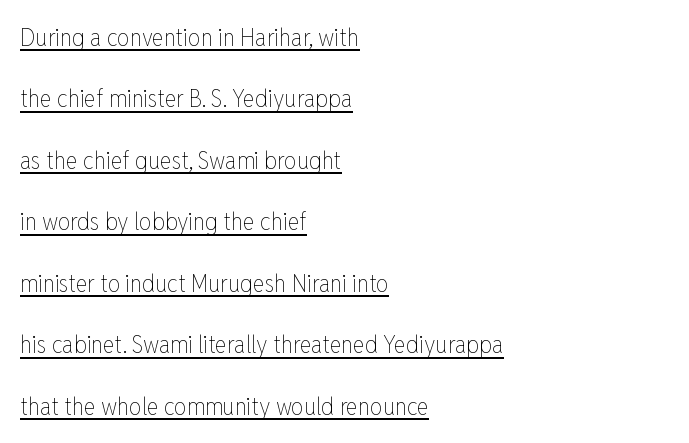
Q: Is the text bold? A: No.
Q: Is the text italic (slanted)? A: No, it is upright.
Q: Is the text underlined? A: Yes.
Q: How is the paragraph aligned? A: Left-aligned.
Q: Is the spacing between letters normal or unusually wide? A: Normal.
Q: Is the spacing between lines tight, normal or loose? A: Loose.
